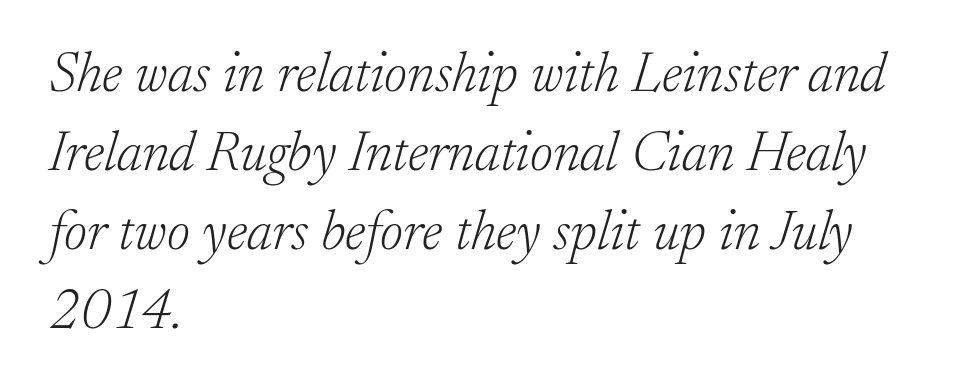
{"serif": "yes", "italic": "yes", "lean": "right", "slant_degrees": 17, "bold": "no", "weight": "light", "width": "normal", "stroke_contrast": "low", "x_height": "small", "monospaced": "no", "underline": "no", "align": "left", "line_spacing": "normal", "line_spacing_ratio": 1.41, "letter_spacing": "normal", "letter_spacing_em": 0.0, "glyph_px": 56}
